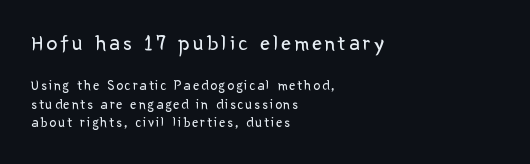
The image shows 22 px text type, upright; set left-aligned, normal line spacing (1.31x), not underlined; the first (top) block is 1.57x larger.
